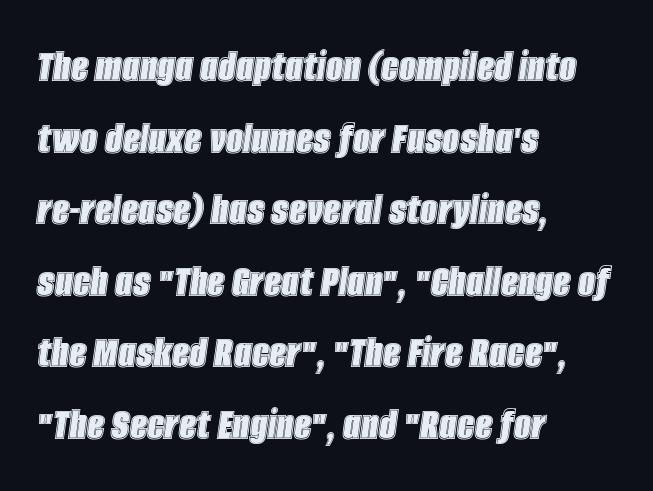
Q: Is the text italic (slanted)? A: Yes, it leans right by about 8 degrees.
Q: Is the text underlined? A: No.
Q: How is the paragraph aligned? A: Left-aligned.
Q: Is the spacing between letters normal or unusually wide? A: Normal.
Q: Is the spacing between lines tight, normal or loose? A: Normal.
Q: Width (condensed, normal, or wide)? A: Condensed.
Q: x-height? A: Large.
Q: Monospaced? A: No.
